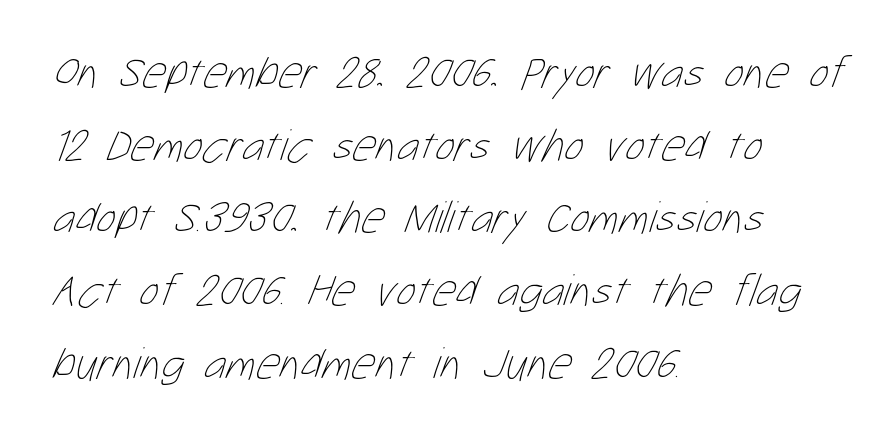
A light-to-regular cut is what we see here. Each letter keeps its own natural width here, so spacing adapts to shape. Check under the words: just untouched page. The tracking reads as untouched default to a designer's eye. Compared with typical paragraphs, the rows here are spaced about the same. One-word summary of the alignment: left.
